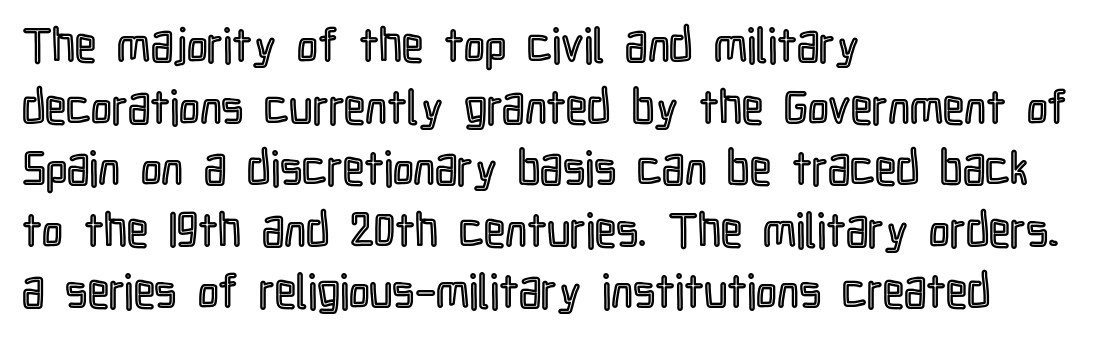
{"italic": "no", "width": "condensed", "x_height": "medium", "monospaced": "no", "underline": "no", "align": "left", "line_spacing": "normal", "line_spacing_ratio": 1.31, "letter_spacing": "normal", "letter_spacing_em": 0.0, "glyph_px": 47}
